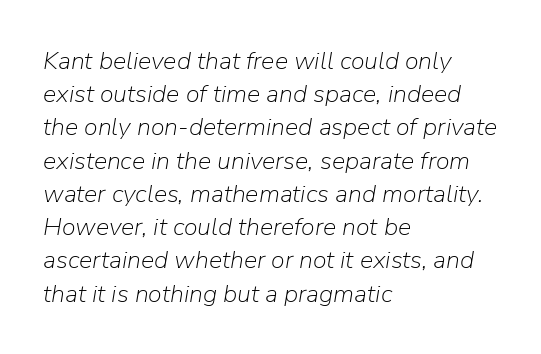
The image shows 25 px text type, italic (leaning right); set left-aligned, normal line spacing (1.33x), normal letter spacing, not underlined.
